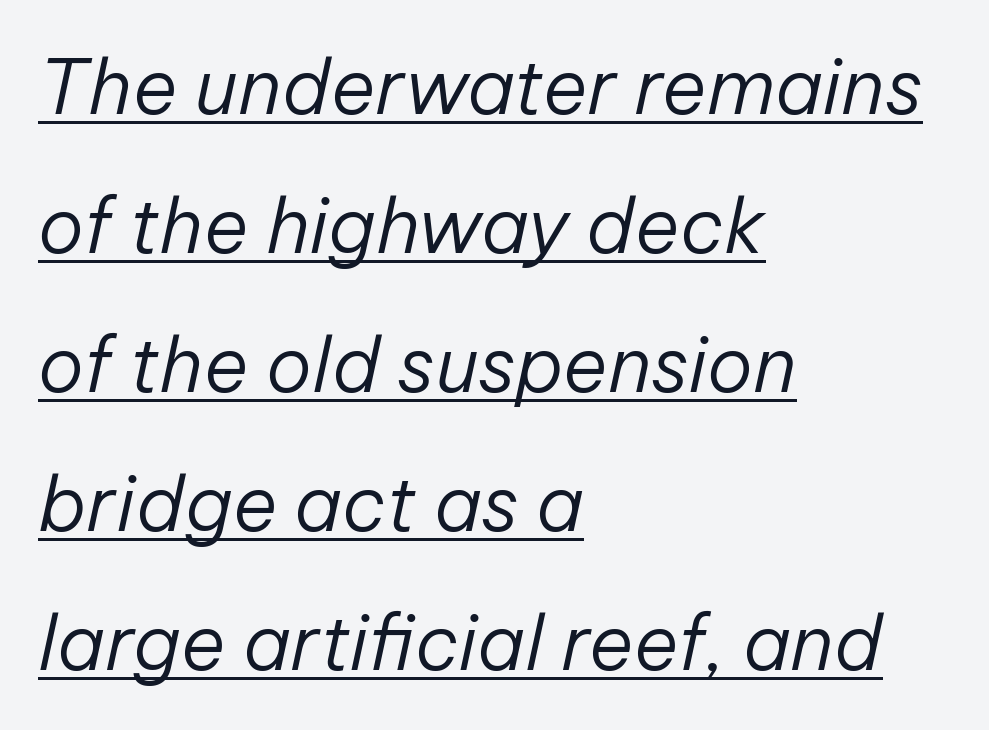
{"italic": "yes", "lean": "right", "slant_degrees": 12, "bold": "no", "weight": "regular", "width": "normal", "stroke_contrast": "low", "x_height": "medium", "monospaced": "no", "underline": "yes", "align": "left", "line_spacing_ratio": 1.83, "letter_spacing": "normal", "letter_spacing_em": 0.0, "glyph_px": 76}
